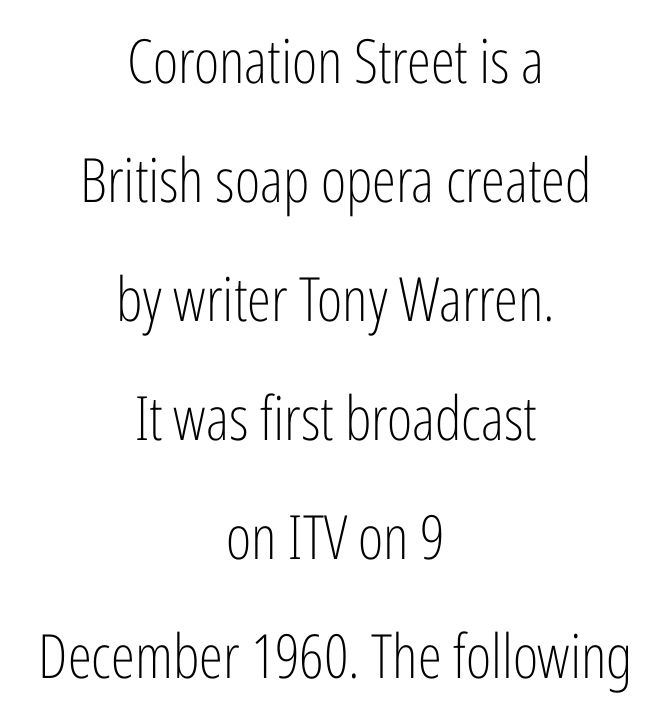
{"serif": "no", "italic": "no", "bold": "no", "weight": "light", "width": "condensed", "stroke_contrast": "low", "x_height": "medium", "monospaced": "no", "underline": "no", "align": "center", "line_spacing": "loose", "line_spacing_ratio": 1.95, "letter_spacing": "normal", "letter_spacing_em": 0.0, "glyph_px": 61}
